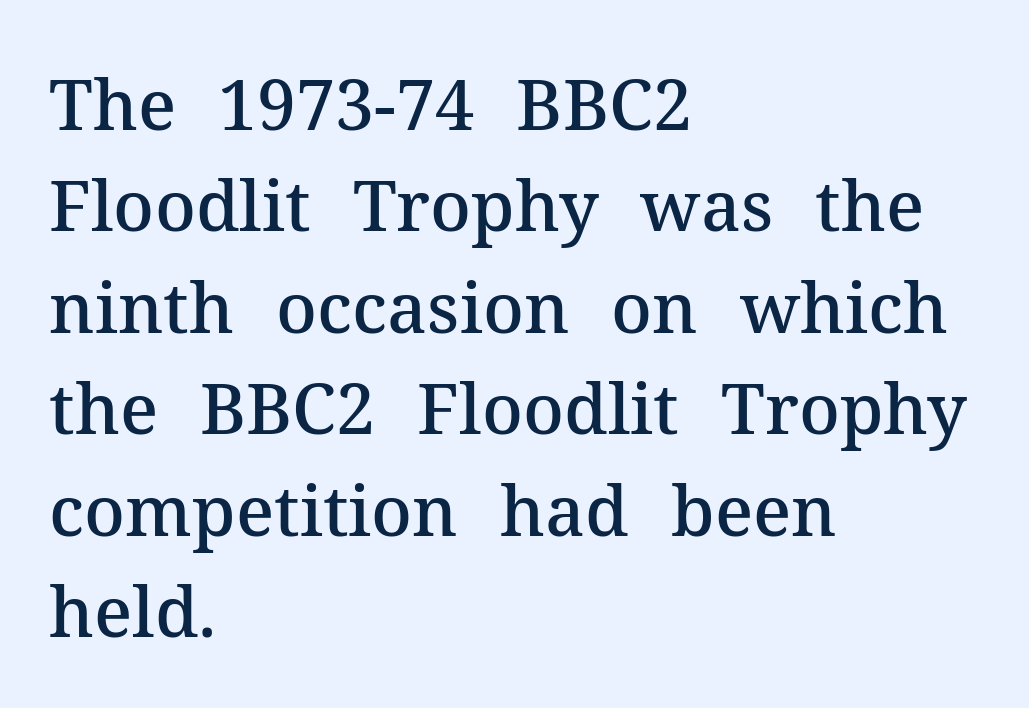
The image shows 70 px semibold serif type, upright; set left-aligned, normal line spacing (1.45x), normal letter spacing, not underlined; medium stroke contrast and a medium x-height.
